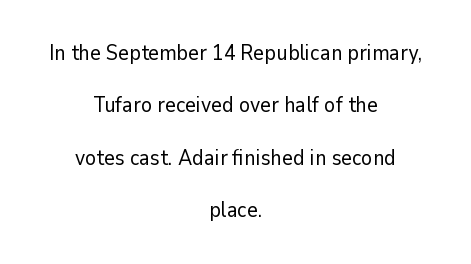
Check the space under the baseline: it is left empty. In terms of letterspacing, this is plain default setting. Casual observation: everything's sitting right in the middle. What's the leading like? Stretched, with rows far apart. Every stem runs plumb, perpendicular to the baseline.
